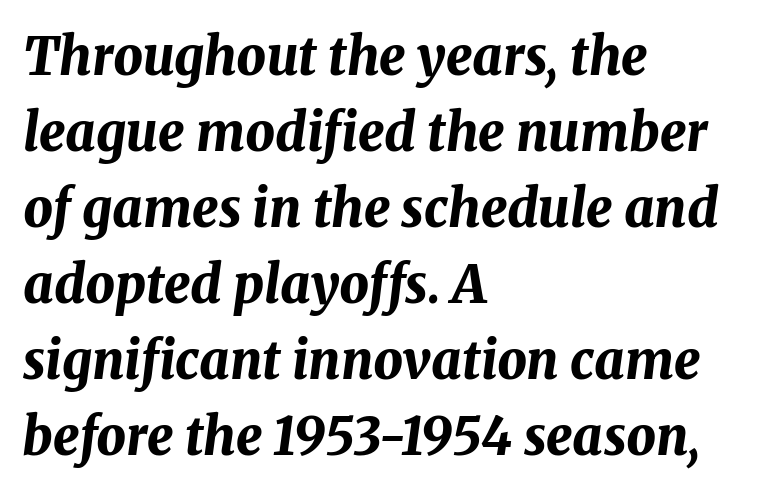
Q: Is the text bold? A: Yes.
Q: Is the text italic (slanted)? A: Yes, it leans right by about 8 degrees.
Q: Is the text underlined? A: No.
Q: How is the paragraph aligned? A: Left-aligned.
Q: Is the spacing between letters normal or unusually wide? A: Normal.
Q: Is the spacing between lines tight, normal or loose? A: Normal.
Q: Width (condensed, normal, or wide)? A: Normal.
Q: Stroke contrast? A: Medium.
Q: x-height? A: Medium.
Q: Monospaced? A: No.
